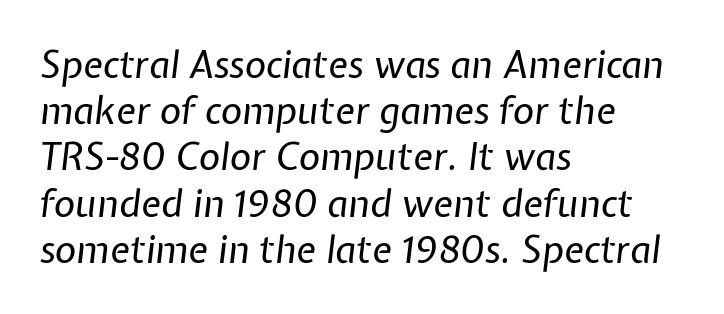
The image shows 37 px regular-weight type, italic (leaning right); set left-aligned, normal line spacing (1.25x), normal letter spacing, not underlined; low stroke contrast and a medium x-height.
